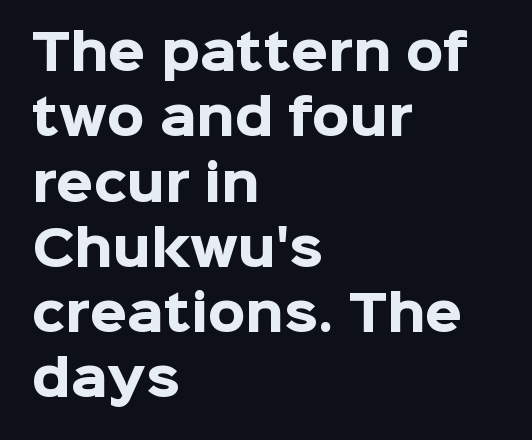
Q: Is the text bold? A: Yes.
Q: Is the text italic (slanted)? A: No, it is upright.
Q: Is the typeface a serif or a sans-serif typeface? A: Sans-serif.
Q: Is the text underlined? A: No.
Q: How is the paragraph aligned? A: Left-aligned.
Q: Is the spacing between letters normal or unusually wide? A: Normal.
Q: Is the spacing between lines tight, normal or loose? A: Normal.
Q: Width (condensed, normal, or wide)? A: Normal.
Q: Stroke contrast? A: Low.
Q: x-height? A: Medium.
Q: Monospaced? A: No.
